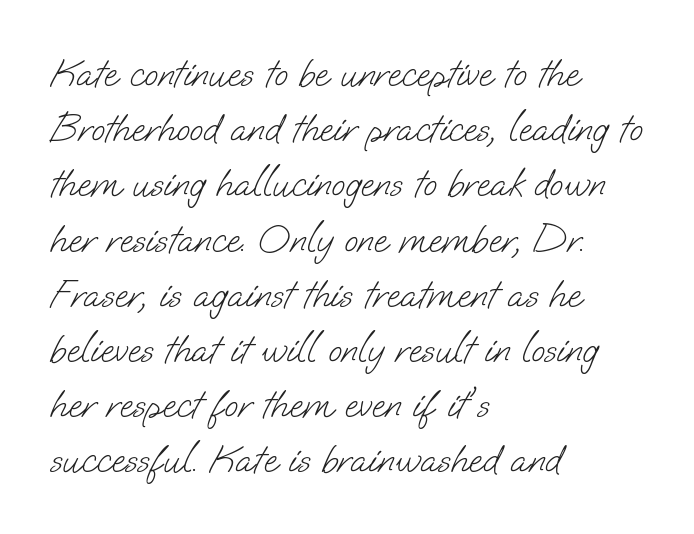
Observe the absence of serifs on each vertical stroke in this sample. Proportional: the letters do not fall into vertical columns. The space between consecutive lines is moderate. Descenders are the only things crossing below the line.
